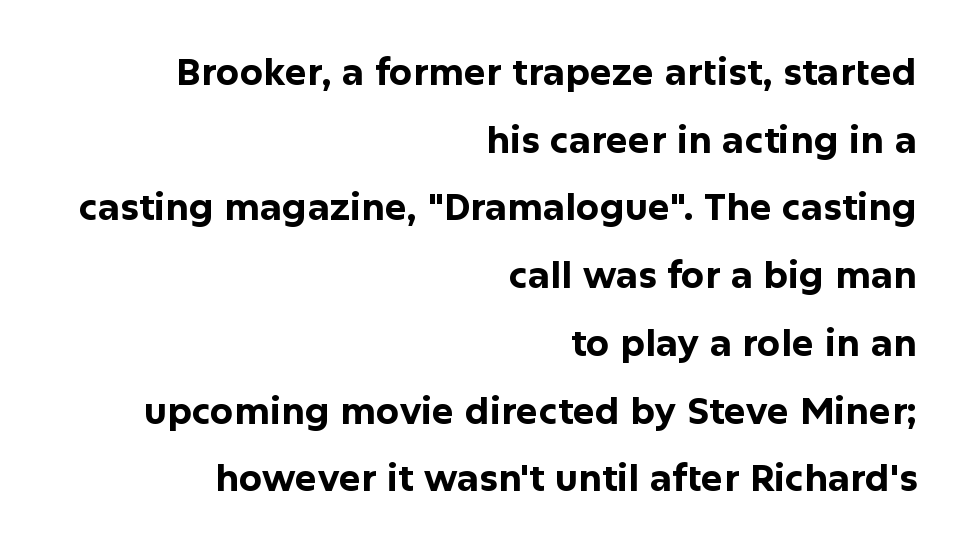
Q: Is the text bold? A: Yes.
Q: Is the text italic (slanted)? A: No, it is upright.
Q: Is the typeface a serif or a sans-serif typeface? A: Sans-serif.
Q: Is the text underlined? A: No.
Q: How is the paragraph aligned? A: Right-aligned.
Q: Is the spacing between letters normal or unusually wide? A: Normal.
Q: Width (condensed, normal, or wide)? A: Normal.
Q: Stroke contrast? A: Low.
Q: x-height? A: Medium.
Q: Monospaced? A: No.
